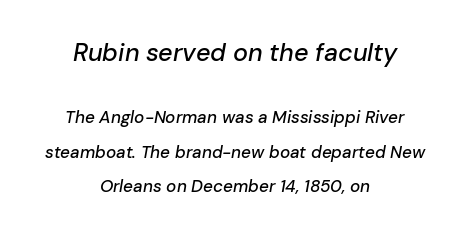
Q: Is the text italic (slanted)? A: Yes, it leans right by about 10 degrees.
Q: Is the text underlined? A: No.
Q: How is the paragraph aligned? A: Centered.
Q: Is the spacing between letters normal or unusually wide? A: Normal.
Q: Is the spacing between lines tight, normal or loose? A: Loose.
Q: Which block of text is set in a larger size, the first (top) or the second (bottom)? A: The first (top) one.
